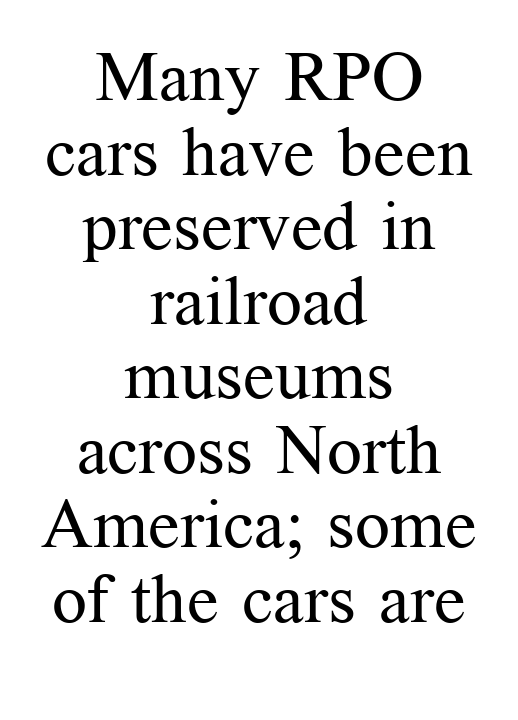
Characters follow at the spacing the type designer built in. Is there any slant? The stems are plumb. Visually the block forms a symmetrical silhouette, jagged on both flanks. Each row of text sits above clean, open space. Weight: not bold — regular or lighter. Tightly led — the rows are bunched.
